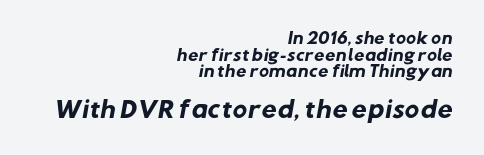
Look at the glyph heights: the lower group is clearly the bigger setting. Every row of glyphs terminates at an identical x-position on the right. A clean baseline with only descenders dipping below it. Heavy-handed strokes throughout: this text is bold. The type is set solid horizontally, with unmodified tracking. Is there much room between lines? No — they nearly touch.
